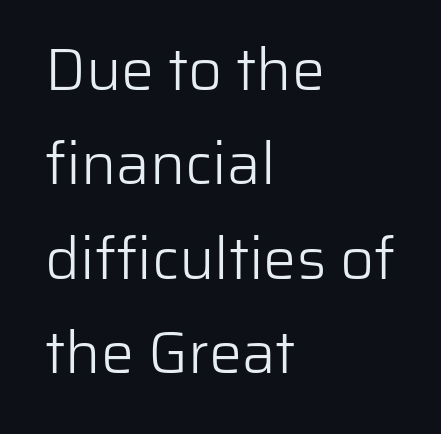
Q: Is the text bold? A: No.
Q: Is the text italic (slanted)? A: No, it is upright.
Q: Is the typeface a serif or a sans-serif typeface? A: Sans-serif.
Q: Is the text underlined? A: No.
Q: How is the paragraph aligned? A: Left-aligned.
Q: Is the spacing between letters normal or unusually wide? A: Normal.
Q: Is the spacing between lines tight, normal or loose? A: Normal.
Q: Width (condensed, normal, or wide)? A: Normal.
Q: Stroke contrast? A: Low.
Q: x-height? A: Medium.
Q: Monospaced? A: No.
